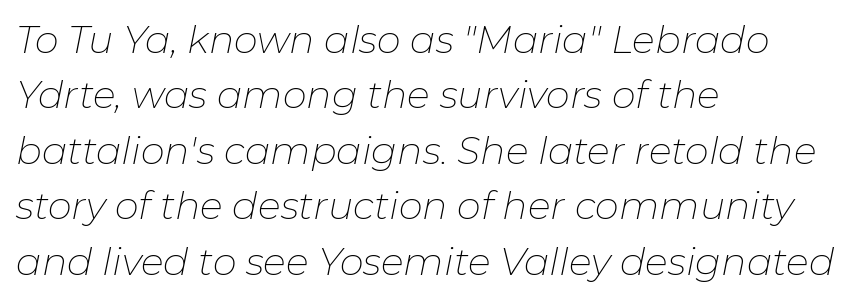
Q: Is the text bold? A: No.
Q: Is the text italic (slanted)? A: Yes, it leans right by about 11 degrees.
Q: Is the text underlined? A: No.
Q: How is the paragraph aligned? A: Left-aligned.
Q: Is the spacing between letters normal or unusually wide? A: Normal.
Q: Is the spacing between lines tight, normal or loose? A: Normal.
Q: Width (condensed, normal, or wide)? A: Normal.
Q: Stroke contrast? A: Low.
Q: x-height? A: Medium.
Q: Monospaced? A: No.
